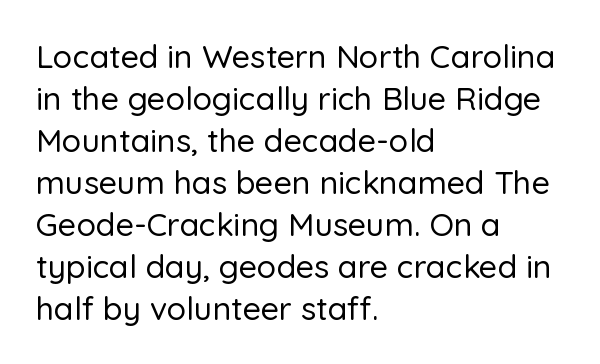
The image shows 32 px sans-serif type, upright; set left-aligned, normal line spacing (1.31x), normal letter spacing, not underlined; low stroke contrast and a medium x-height.
